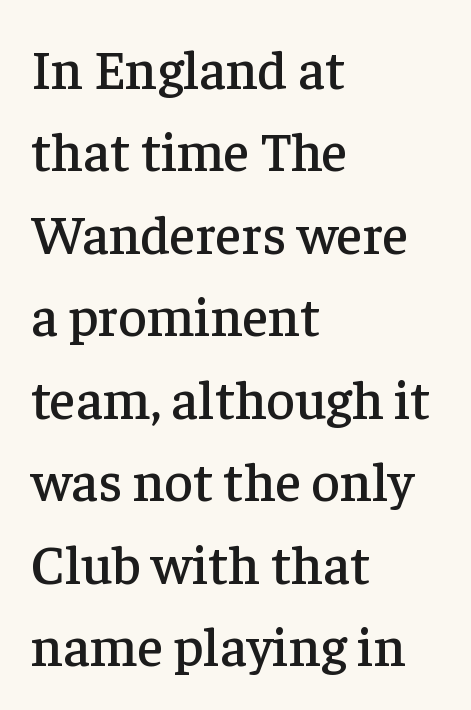
Q: Is the text italic (slanted)? A: No, it is upright.
Q: Is the typeface a serif or a sans-serif typeface? A: Serif.
Q: Is the text underlined? A: No.
Q: How is the paragraph aligned? A: Left-aligned.
Q: Is the spacing between letters normal or unusually wide? A: Normal.
Q: Is the spacing between lines tight, normal or loose? A: Normal.
Q: Width (condensed, normal, or wide)? A: Normal.
Q: Stroke contrast? A: Low.
Q: x-height? A: Medium.
Q: Monospaced? A: No.
